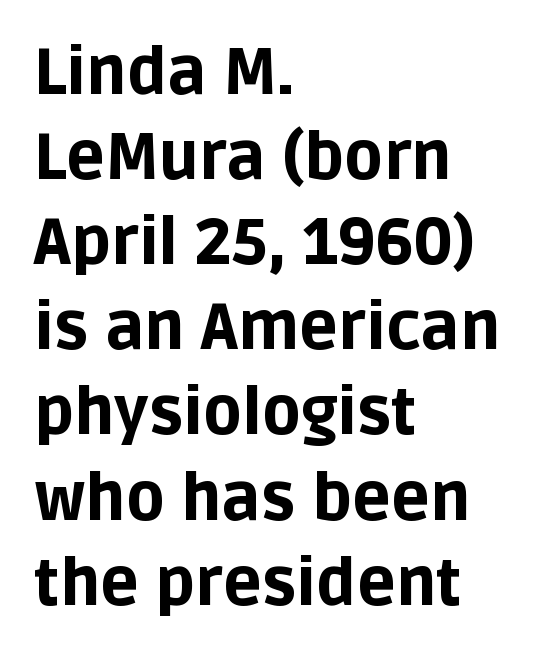
{"serif": "no", "italic": "no", "bold": "yes", "weight": "bold", "width": "normal", "stroke_contrast": "low", "x_height": "large", "monospaced": "no", "underline": "no", "align": "left", "line_spacing": "normal", "line_spacing_ratio": 1.33, "letter_spacing": "normal", "letter_spacing_em": 0.0, "glyph_px": 64}
